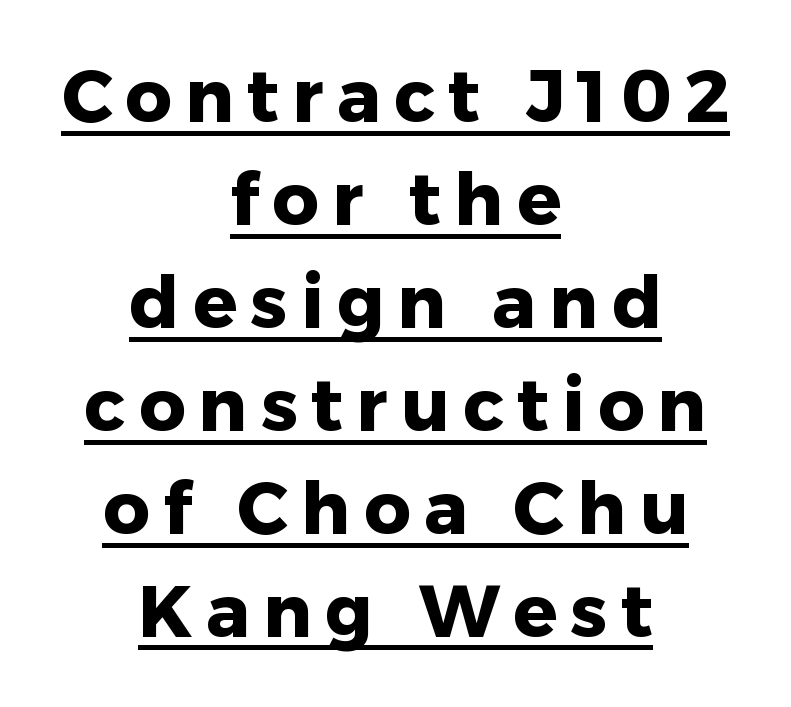
The image shows 73 px heavy sans-serif type, upright; set centered, normal line spacing (1.41x), underlined; low stroke contrast and a medium x-height.
